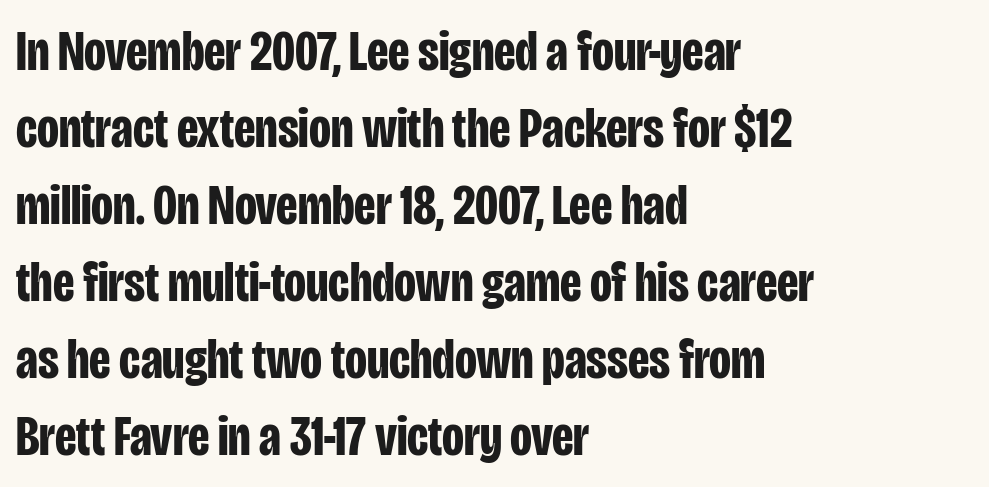
{"serif": "no", "italic": "no", "bold": "yes", "weight": "bold", "width": "condensed", "stroke_contrast": "low", "x_height": "large", "monospaced": "no", "underline": "no", "align": "left", "line_spacing": "normal", "line_spacing_ratio": 1.35, "letter_spacing": "normal", "letter_spacing_em": 0.0, "glyph_px": 57}
